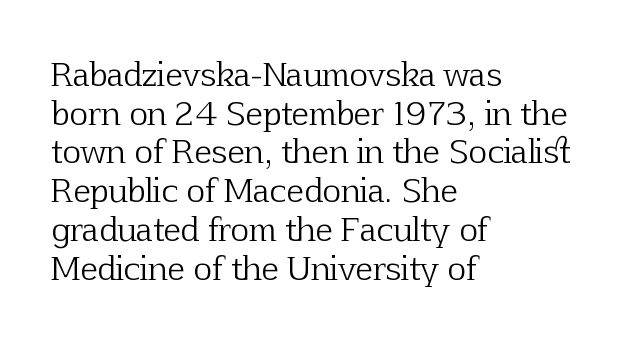
The face used here is proportionally spaced, like ordinary book or web type. One-word summary of the alignment: left. Does the lettering tilt? It doesn't — this is upright. The passage shown is not underscored anywhere. Each letter's strokes conclude with small projecting serifs. Short note: letters normally spaced.
